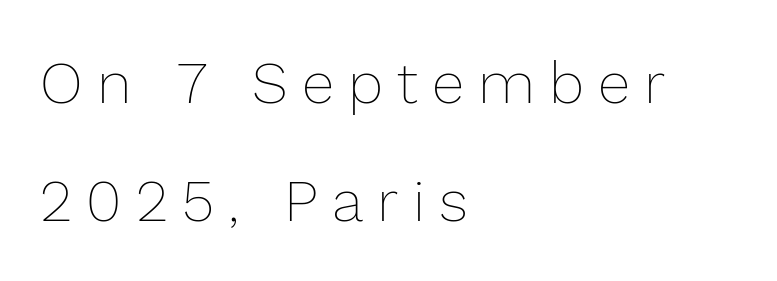
Q: Is the text bold? A: No.
Q: Is the text italic (slanted)? A: No, it is upright.
Q: Is the text underlined? A: No.
Q: How is the paragraph aligned? A: Left-aligned.
Q: Is the spacing between letters normal or unusually wide? A: Unusually wide.
Q: Is the spacing between lines tight, normal or loose? A: Loose.
Q: Width (condensed, normal, or wide)? A: Normal.
Q: Stroke contrast? A: Low.
Q: x-height? A: Medium.
Q: Monospaced? A: No.
